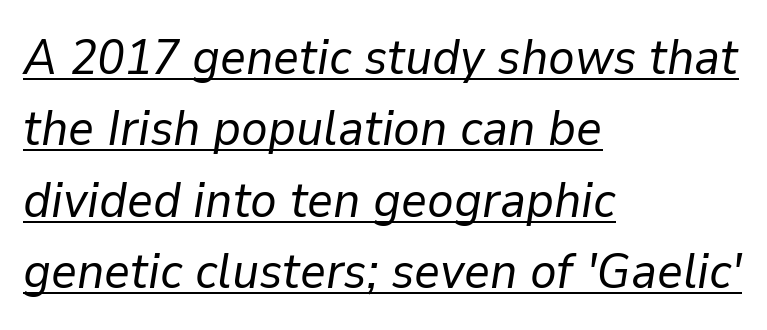
Q: Is the text bold? A: No.
Q: Is the text italic (slanted)? A: Yes, it leans right by about 9 degrees.
Q: Is the text underlined? A: Yes.
Q: How is the paragraph aligned? A: Left-aligned.
Q: Is the spacing between letters normal or unusually wide? A: Normal.
Q: Is the spacing between lines tight, normal or loose? A: Normal.
Q: Width (condensed, normal, or wide)? A: Normal.
Q: Stroke contrast? A: Low.
Q: x-height? A: Medium.
Q: Monospaced? A: No.
